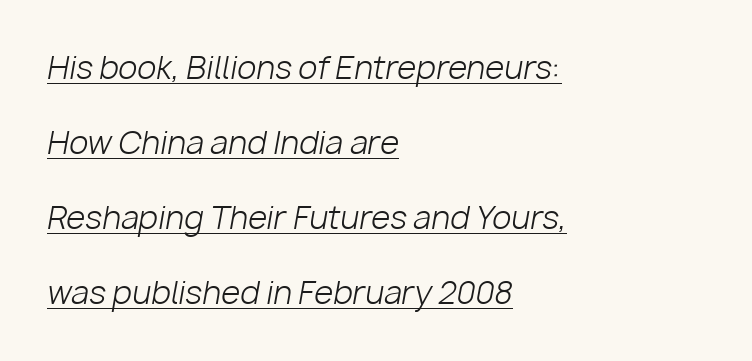
This rendering uses left alignment, leaving the right contour irregular. The typeface has the unassuming heft of standard copy or less. Inter-character spacing is left at the font's built-in metrics. You could not count columns in this text — the font is proportionally spaced. Rendered with sloped, italic letterforms.
